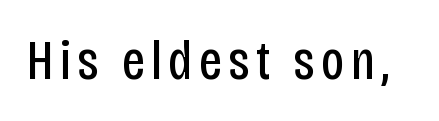
{"serif": "no", "italic": "no", "bold": "no", "weight": "regular", "width": "condensed", "stroke_contrast": "low", "x_height": "large", "monospaced": "no", "underline": "no", "glyph_px": 56}
